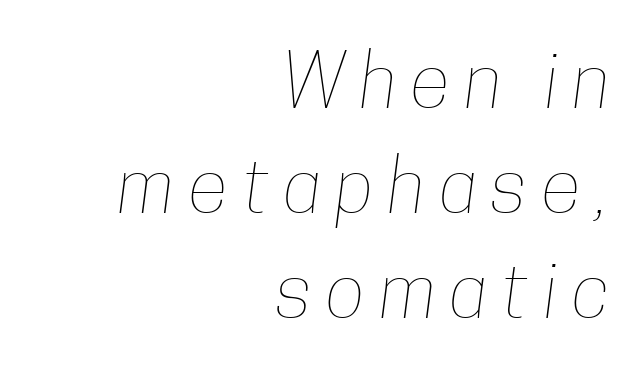
Q: Is the text bold? A: No.
Q: Is the text underlined? A: No.
Q: How is the paragraph aligned? A: Right-aligned.
Q: Is the spacing between letters normal or unusually wide? A: Unusually wide.
Q: Is the spacing between lines tight, normal or loose? A: Normal.
Q: Width (condensed, normal, or wide)? A: Condensed.
Q: Stroke contrast? A: Low.
Q: x-height? A: Medium.
Q: Monospaced? A: No.
